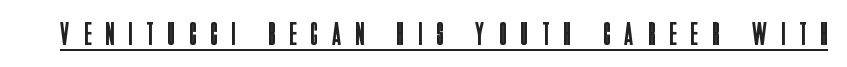
The image shows 33 px regular-weight, condensed sans-serif type, upright; set unusually wide letter spacing (+0.44 em), underlined; low stroke contrast and a large x-height.
